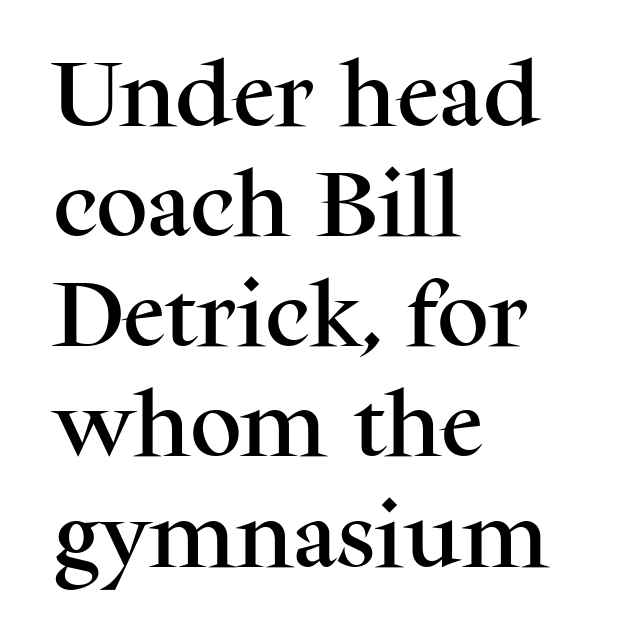
{"serif": "yes", "italic": "no", "width": "normal", "stroke_contrast": "medium", "x_height": "medium", "monospaced": "no", "underline": "no", "align": "left", "line_spacing": "normal", "line_spacing_ratio": 1.53, "letter_spacing": "normal", "letter_spacing_em": 0.0, "glyph_px": 72}
